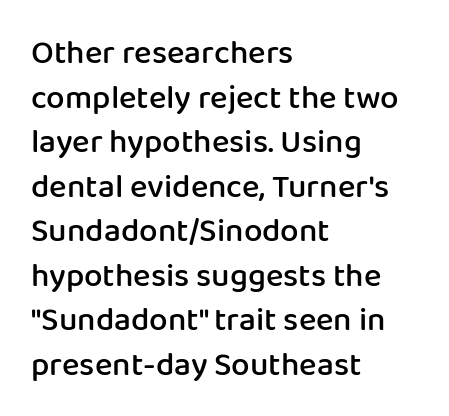
{"serif": "no", "italic": "no", "bold": "semi", "weight": "semibold", "width": "normal", "stroke_contrast": "low", "x_height": "medium", "monospaced": "no", "underline": "no", "align": "left", "line_spacing": "normal", "line_spacing_ratio": 1.35, "letter_spacing": "normal", "letter_spacing_em": 0.0, "glyph_px": 33}
